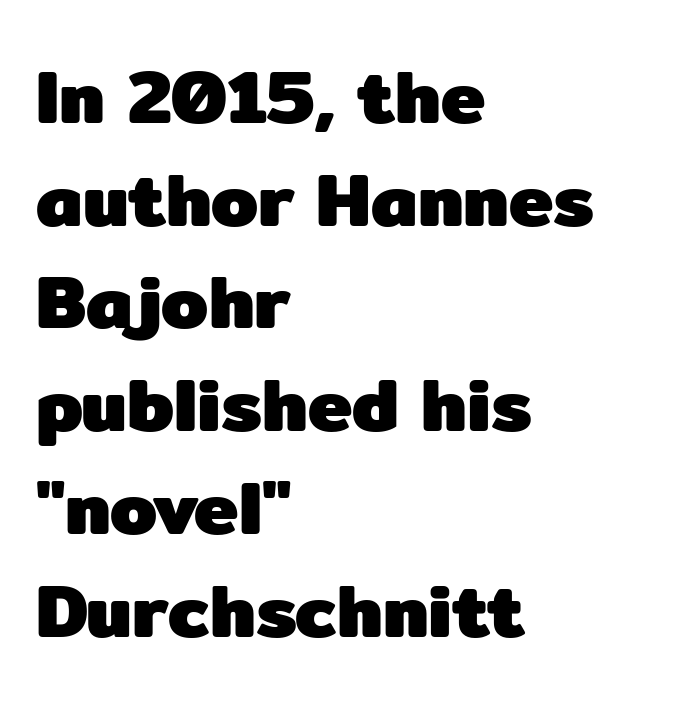
Q: Is the text bold? A: Yes.
Q: Is the text italic (slanted)? A: No, it is upright.
Q: Is the typeface a serif or a sans-serif typeface? A: Sans-serif.
Q: Is the text underlined? A: No.
Q: How is the paragraph aligned? A: Left-aligned.
Q: Is the spacing between letters normal or unusually wide? A: Normal.
Q: Is the spacing between lines tight, normal or loose? A: Normal.
Q: Width (condensed, normal, or wide)? A: Normal.
Q: Stroke contrast? A: Low.
Q: x-height? A: Medium.
Q: Monospaced? A: No.
